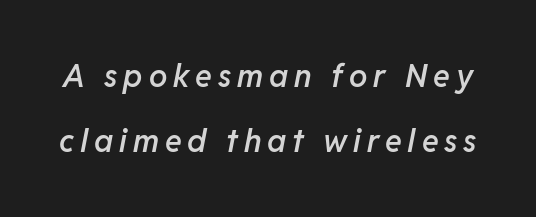
If you measured baseline to baseline, you'd find a long distance. Character widths vary here, with narrow letters taking less room than wide ones. The font is running at a semibold setting, under full bold. Looking at the ascenders, they clearly lean. The zone under the glyphs is completely vacant.
